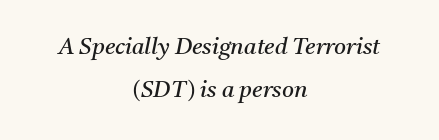
Has an underline been added? It has not. On a weight scale, this lands at 450 or below. The rendering positions every line midway between the sides. Yep, that's italic — everything's leaning. Characters follow at the spacing the type designer built in.
